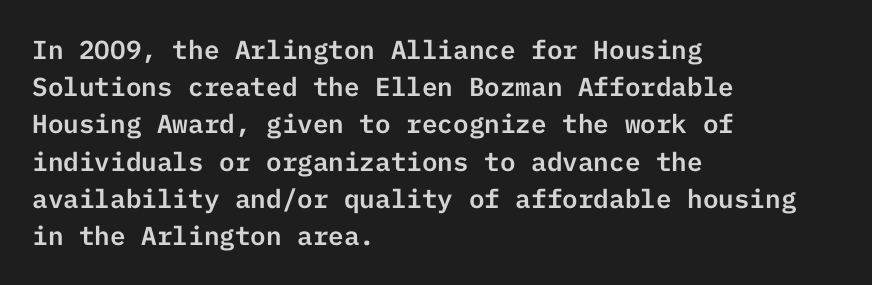
The image shows 26 px text type, upright; set left-aligned, normal line spacing (1.43x), normal letter spacing, not underlined.
